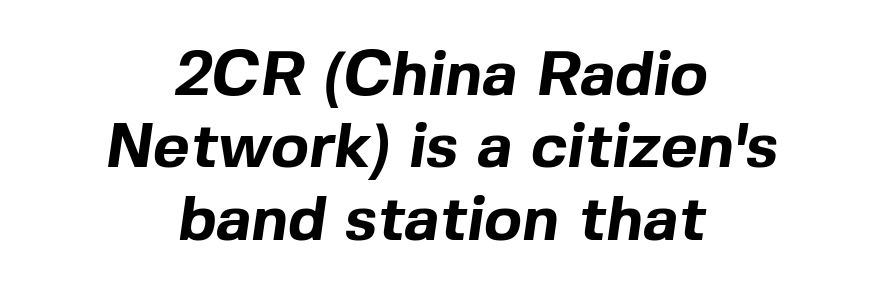
These lines stack symmetrically, like a column narrowing and widening about its center. How are the letters spaced? Ordinarily, with no added tracking. The rendering uses natural spacing where letterforms have individual widths. Grotesque or geometric, the face here clearly has no serifs. Is the type bold? Yes — the strokes are clearly thick and heavy. Notice how descenders almost collide with the ascenders below — that's tight leading.
